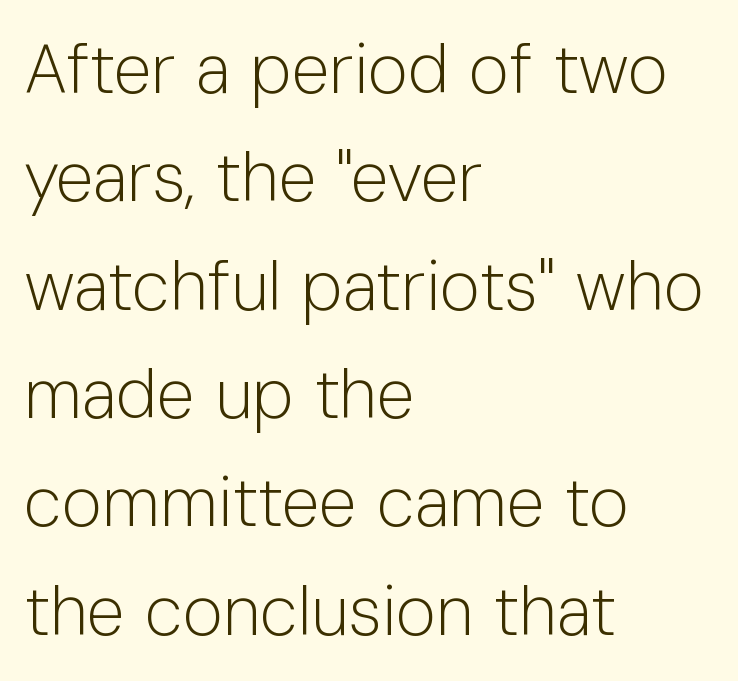
{"serif": "no", "italic": "no", "bold": "no", "weight": "light", "width": "normal", "stroke_contrast": "low", "x_height": "medium", "monospaced": "no", "underline": "no", "align": "left", "line_spacing": "normal", "line_spacing_ratio": 1.57, "letter_spacing": "normal", "letter_spacing_em": 0.0, "glyph_px": 69}
